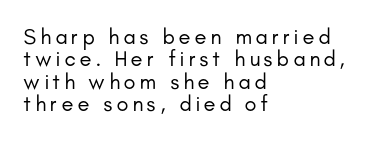
The image shows 22 px text type, upright; set left-aligned, tight line spacing (1.02x), not underlined.
